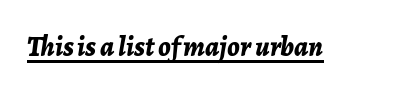
The typography opts for an oblique posture over an upright one. Emphasis is given by a line drawn under the lettering. Letter spacing: default. Thick stems and heavy bowls — unmistakably bold. Think of a printed novel: that variable character pitch is what you see here.
